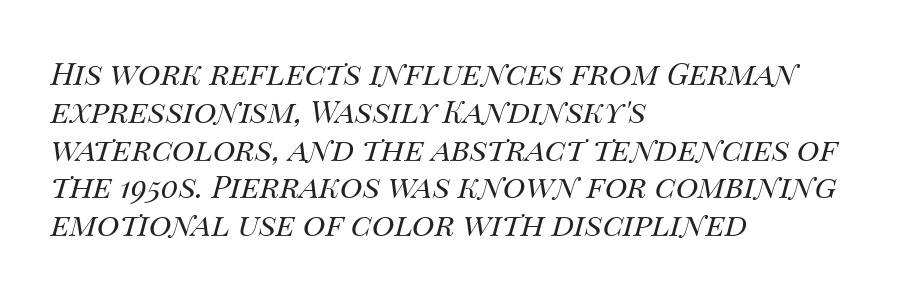
Q: Is the text bold? A: No.
Q: Is the text italic (slanted)? A: Yes, it leans right by about 14 degrees.
Q: Is the text underlined? A: No.
Q: How is the paragraph aligned? A: Left-aligned.
Q: Is the spacing between letters normal or unusually wide? A: Normal.
Q: Width (condensed, normal, or wide)? A: Normal.
Q: Stroke contrast? A: Medium.
Q: x-height? A: Large.
Q: Monospaced? A: No.
